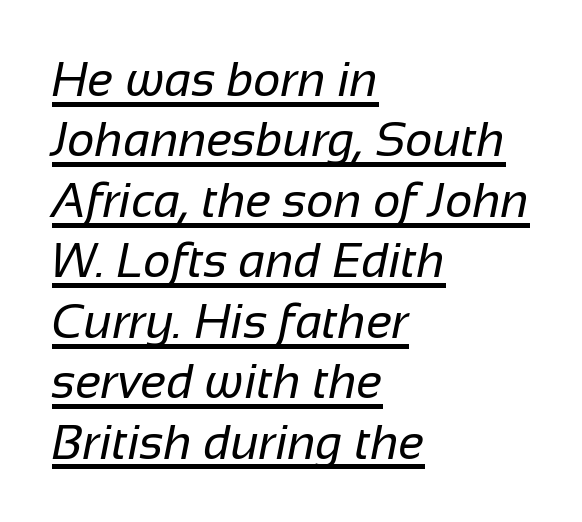
Nothing heavy about these letters — not bold at all. A sans-serif font was chosen for this passage. The tracking reads as untouched default to a designer's eye. One-word summary of the alignment: left. Varying glyph widths throughout — classic text-font behaviour. Is there much room between lines? A standard amount, neither cramped nor airy.
